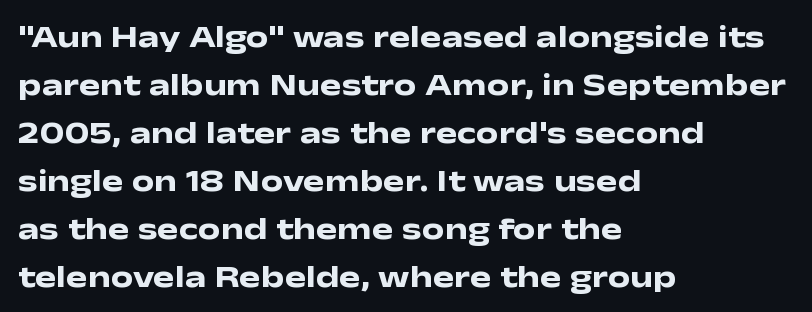
Designer's note — italics off, roman on. Students, observe: this is what conventionally led text looks like. Layout note: lines flush left. The glyphs have the mass of a bold cut. The strip under each line holds only bare page.
